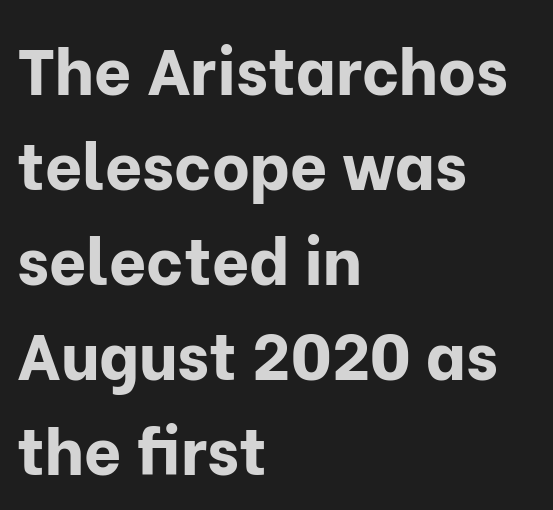
The font's upright variant was chosen for this text. Clear beneath every line of the passage. Heft: maximum for text — a bold. The face used here is rendered with its standard letterfit. Spacing verdict: proportional, widths tailored to each character.
